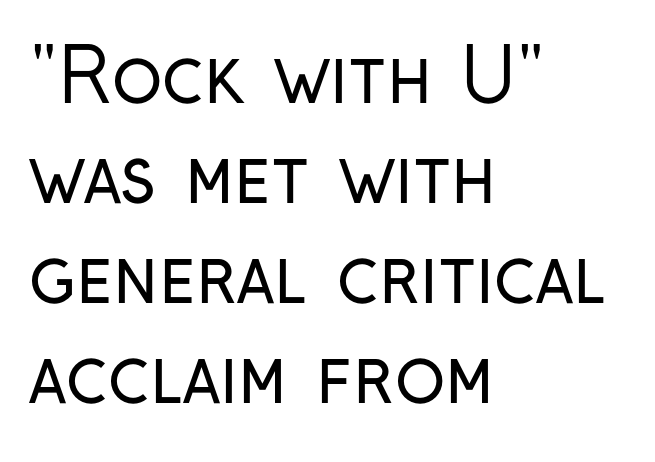
Q: Is the text bold? A: No.
Q: Is the text italic (slanted)? A: No, it is upright.
Q: Is the typeface a serif or a sans-serif typeface? A: Sans-serif.
Q: Is the text underlined? A: No.
Q: How is the paragraph aligned? A: Left-aligned.
Q: Is the spacing between letters normal or unusually wide? A: Normal.
Q: Is the spacing between lines tight, normal or loose? A: Normal.
Q: Width (condensed, normal, or wide)? A: Condensed.
Q: Stroke contrast? A: Low.
Q: x-height? A: Medium.
Q: Monospaced? A: No.
